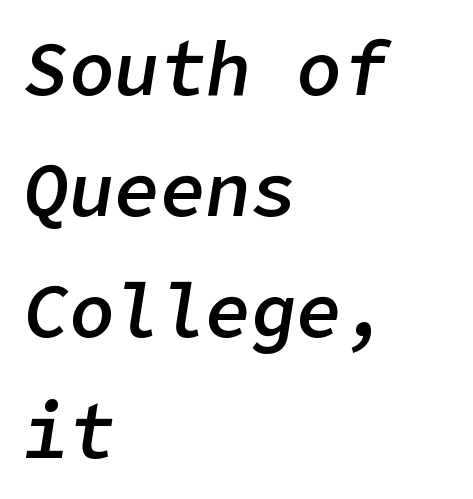
The image shows 76 px semibold type, italic (leaning right); set left-aligned, normal line spacing (1.59x), normal letter spacing, not underlined; low stroke contrast and a medium x-height.
